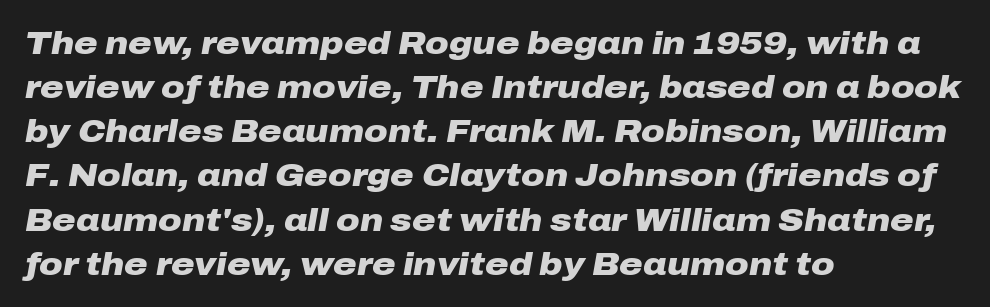
A typesetter would call this zero additional tracking. All the whitespace from short lines collects on the right. I'd describe the lettering as bold — thick and assertive. Each letter keeps its own natural width here, so spacing adapts to shape.
